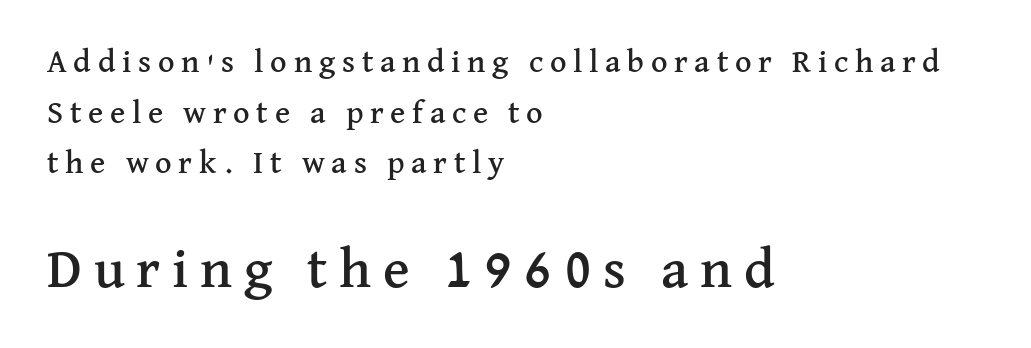
The image shows 56 px serif type, upright; set left-aligned, normal line spacing (1.58x), unusually wide letter spacing (+0.21 em), not underlined; the second (bottom) block is 1.75x larger; medium stroke contrast and a medium x-height.
